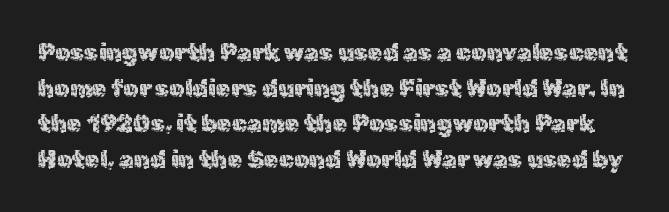
Q: Is the text italic (slanted)? A: No, it is upright.
Q: Is the text underlined? A: No.
Q: Is the spacing between letters normal or unusually wide? A: Normal.
Q: Is the spacing between lines tight, normal or loose? A: Normal.
